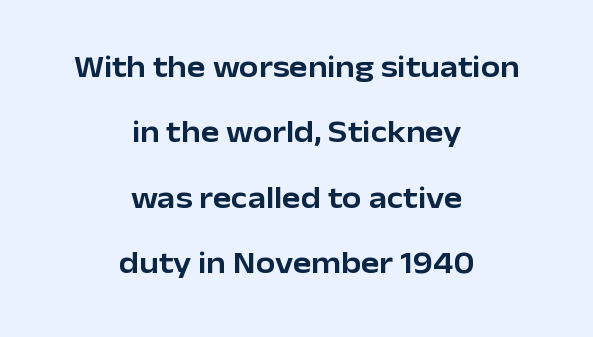
The image shows 31 px sans-serif type, upright; set centered, loose line spacing (2.11x), normal letter spacing, not underlined; low stroke contrast and a medium x-height.
